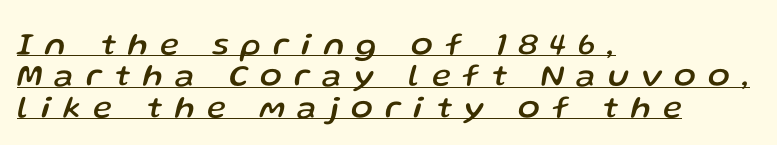
The image shows 32 px text type, italic (leaning right); set left-aligned, tight line spacing (0.98x), unusually wide letter spacing (+0.39 em), underlined; low stroke contrast and a medium x-height.
